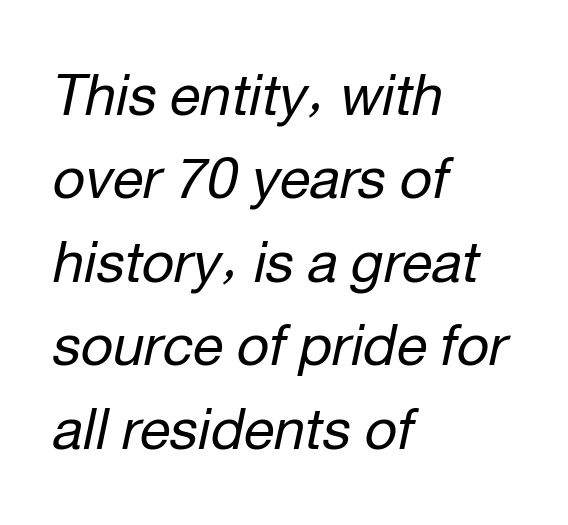
The image shows 56 px regular-weight type, italic (leaning right); set left-aligned, normal line spacing (1.49x), normal letter spacing, not underlined; low stroke contrast and a medium x-height.
